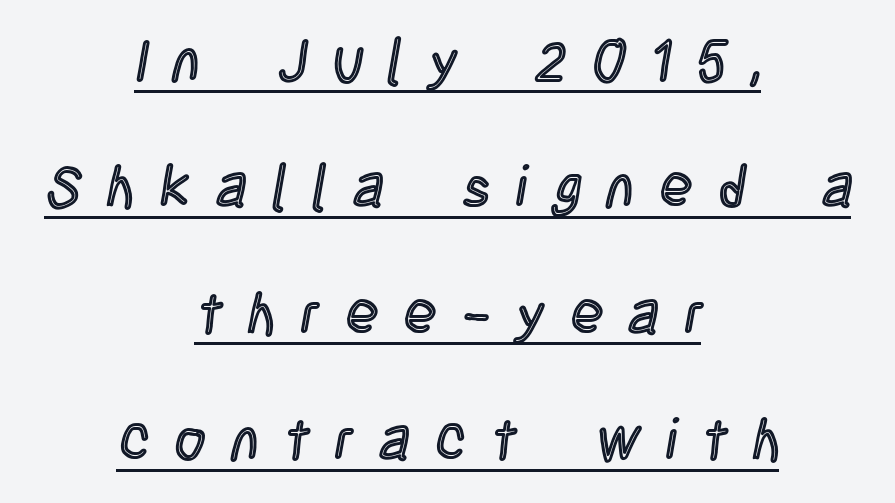
Loose tracking; the words dissolve into strings of separated letters. Teacher's note: observe the equal gaps on both sides — that is centered alignment. The specimen includes a rule beneath the text block's lines. Note the varied advance widths — an 'i' is clearly narrower than an 'm'.
